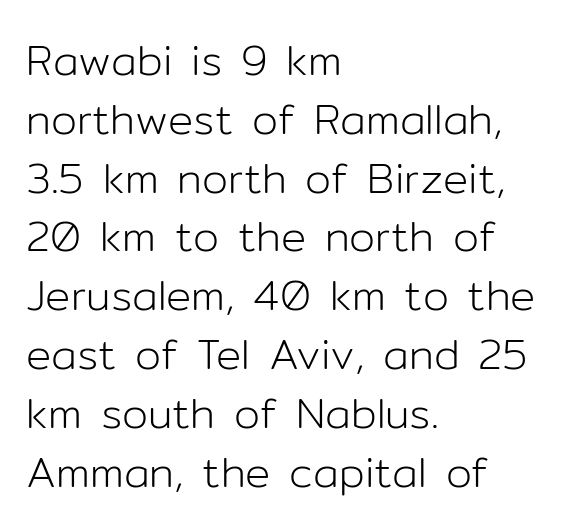
{"serif": "no", "italic": "no", "bold": "no", "weight": "light", "width": "normal", "stroke_contrast": "low", "x_height": "medium", "monospaced": "no", "underline": "no", "align": "left", "line_spacing": "normal", "line_spacing_ratio": 1.4, "letter_spacing": "normal", "letter_spacing_em": 0.0, "glyph_px": 42}
